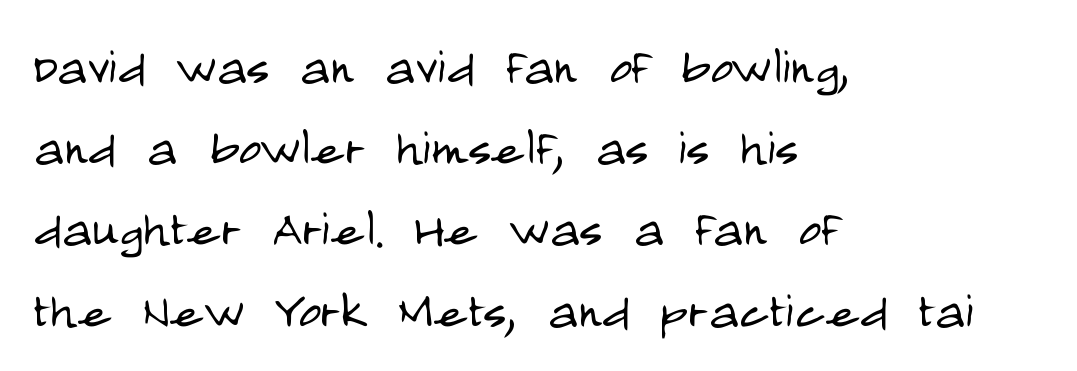
The image shows 62 px light, condensed sans-serif type, upright; set left-aligned, normal line spacing (1.31x), normal letter spacing, not underlined; low stroke contrast and a large x-height.
